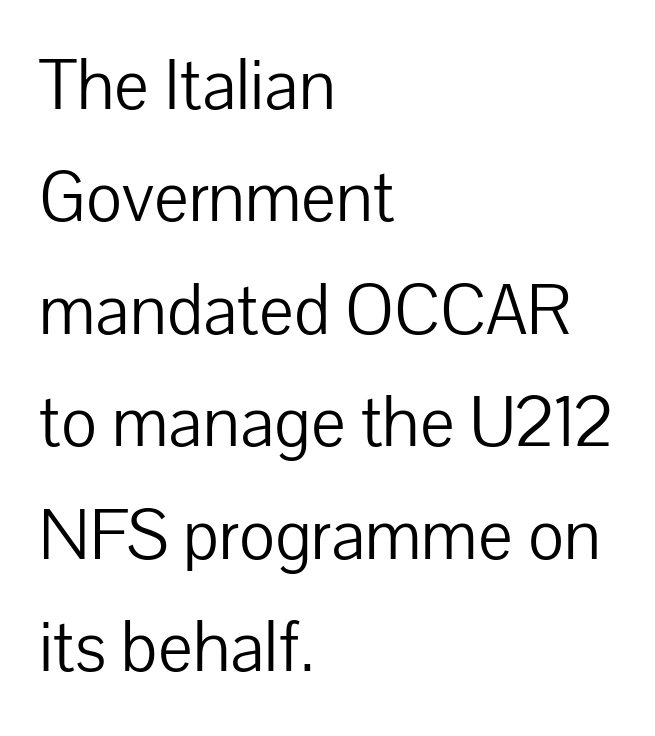
{"serif": "no", "italic": "no", "bold": "no", "weight": "light", "width": "normal", "stroke_contrast": "low", "x_height": "medium", "monospaced": "no", "underline": "no", "align": "left", "line_spacing": "normal", "line_spacing_ratio": 1.54, "letter_spacing": "normal", "letter_spacing_em": 0.0, "glyph_px": 73}
